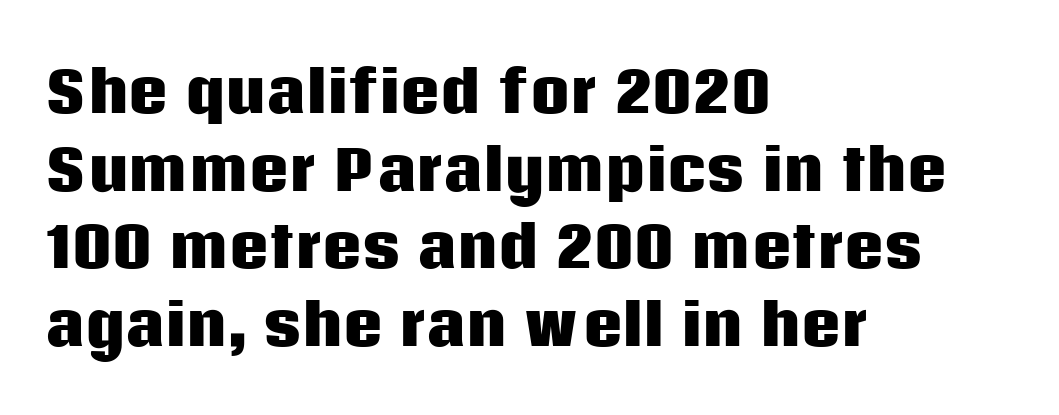
{"serif": "no", "italic": "no", "bold": "yes", "weight": "heavy", "width": "normal", "stroke_contrast": "low", "x_height": "large", "monospaced": "no", "underline": "no", "align": "left", "line_spacing": "normal", "line_spacing_ratio": 1.41, "letter_spacing": "normal", "letter_spacing_em": 0.0, "glyph_px": 55}
